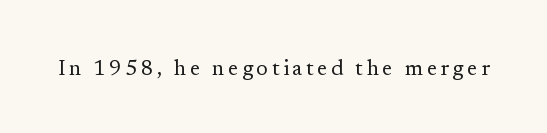
Nope, not italic — everything's standing straight. Weight: regular or lighter. This rendering features lettering with no underline.
